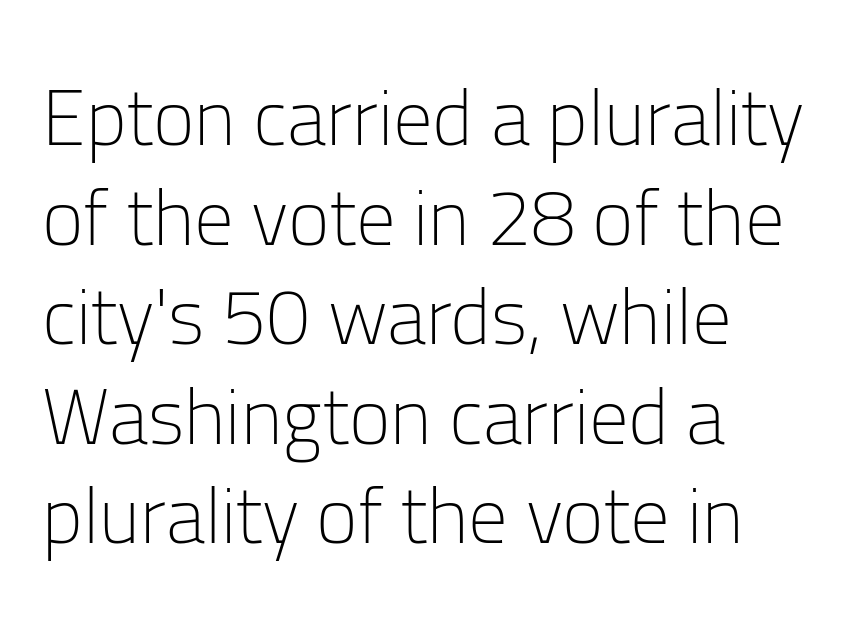
{"serif": "no", "italic": "no", "bold": "no", "weight": "light", "width": "normal", "stroke_contrast": "low", "x_height": "medium", "monospaced": "no", "underline": "no", "align": "left", "line_spacing": "normal", "line_spacing_ratio": 1.26, "letter_spacing": "normal", "letter_spacing_em": 0.0, "glyph_px": 79}
